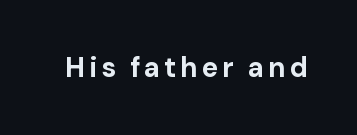
Is there any slant? The stems are plumb. The glyphs in this specimen are sans serif. The face used here is proportionally spaced, like ordinary book or web type. The typesetting leans heavy: a genuine bold. Beneath every word, the page is bare.
